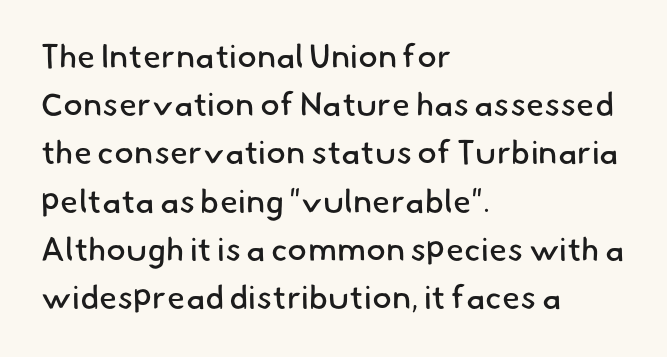
Q: Is the text bold? A: No.
Q: Is the typeface a serif or a sans-serif typeface? A: Sans-serif.
Q: Is the text underlined? A: No.
Q: How is the paragraph aligned? A: Left-aligned.
Q: Is the spacing between letters normal or unusually wide? A: Normal.
Q: Is the spacing between lines tight, normal or loose? A: Normal.
Q: Width (condensed, normal, or wide)? A: Normal.
Q: Stroke contrast? A: Low.
Q: x-height? A: Small.
Q: Monospaced? A: No.
